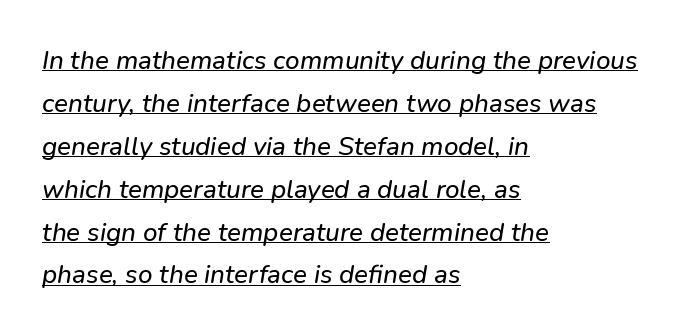
Line spacing here is normal. Notice how the passage keeps a crisp vertical edge on the left only. There is no visible air inserted between adjacent glyphs. Compared with ordinary roman type, these characters are visibly tilted. Underlining? Definitely there.
